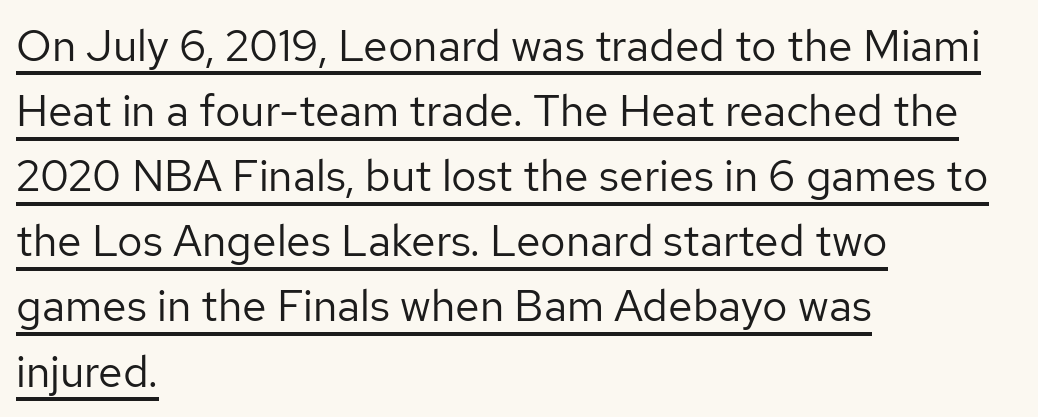
Q: Is the text bold? A: No.
Q: Is the text italic (slanted)? A: No, it is upright.
Q: Is the typeface a serif or a sans-serif typeface? A: Sans-serif.
Q: Is the text underlined? A: Yes.
Q: How is the paragraph aligned? A: Left-aligned.
Q: Is the spacing between letters normal or unusually wide? A: Normal.
Q: Is the spacing between lines tight, normal or loose? A: Normal.
Q: Width (condensed, normal, or wide)? A: Normal.
Q: Stroke contrast? A: Low.
Q: x-height? A: Medium.
Q: Monospaced? A: No.
